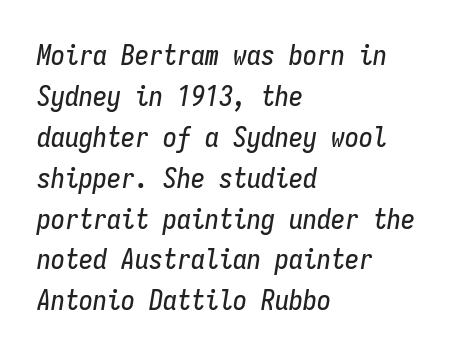
The paragraph has a hard left edge and a soft right edge. An italicized treatment has been applied to the whole sample. Vertically, the passage feels balanced, rows spaced as you'd expect. Think of a typewriter: that constant character pitch is what you see here. Underline: absent. A typesetter would call this zero additional tracking.
